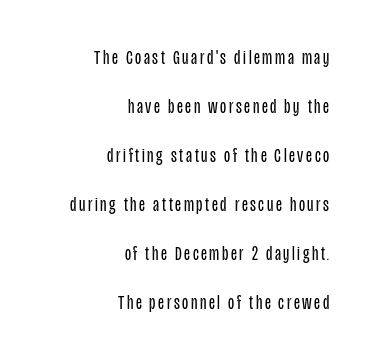
No extra ink here — the face is not bold. In terms of posture, this sample is upright. Line endings align vertically; line beginnings do not. Descender tails drop into unmarked territory.
